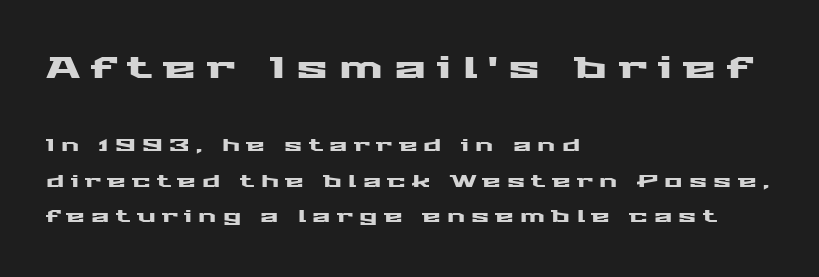
The image shows 30 px wide sans-serif type, upright; set left-aligned, loose line spacing (2.1x), unusually wide letter spacing (+0.37 em), not underlined; the first (top) block is 1.76x larger; medium stroke contrast and a medium x-height.
